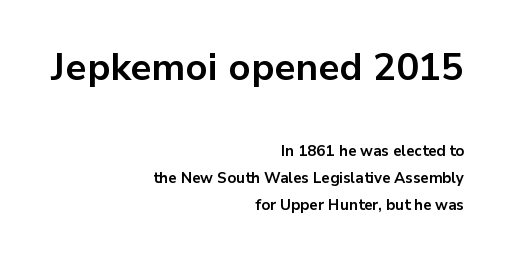
Right-aligned paragraph, ragged on the left. Grotesque or geometric, the face here clearly has no serifs. Summary of weight: heavy, a full bold. Here the glyphs are tracked normally, forming tight word shapes. The zone under the glyphs is completely vacant. Each letter keeps its own natural width here, so spacing adapts to shape.
